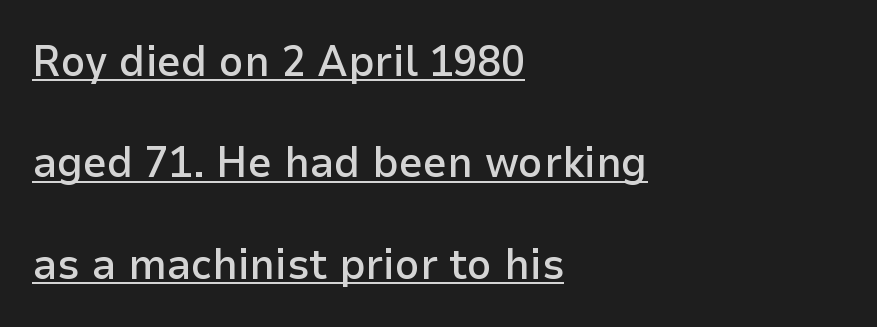
The image shows 43 px semibold sans-serif type, upright; set left-aligned, loose line spacing (2.36x), normal letter spacing, underlined; low stroke contrast and a medium x-height.
